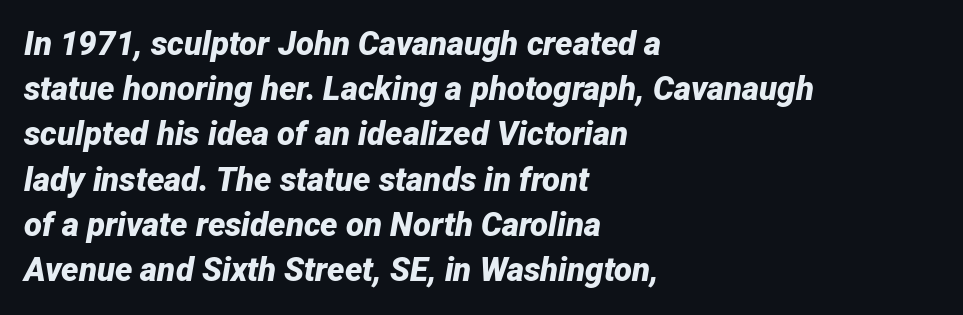
This sample has the flowing, uneven cadence of proportional lettering. All the whitespace from short lines collects on the right. Rule under the text: the space is simply empty. Tracking value appears to be zero — textbook default spacing. Characters are canted at an angle relative to the baseline's perpendicular. The passage shown is emphatically bold.
